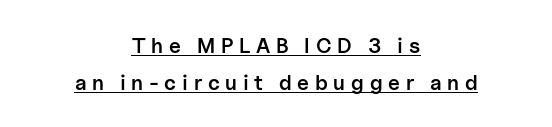
Q: Is the text bold? A: Semi-bold.
Q: Is the text italic (slanted)? A: No, it is upright.
Q: Is the text underlined? A: Yes.
Q: How is the paragraph aligned? A: Centered.
Q: Is the spacing between letters normal or unusually wide? A: Unusually wide.
